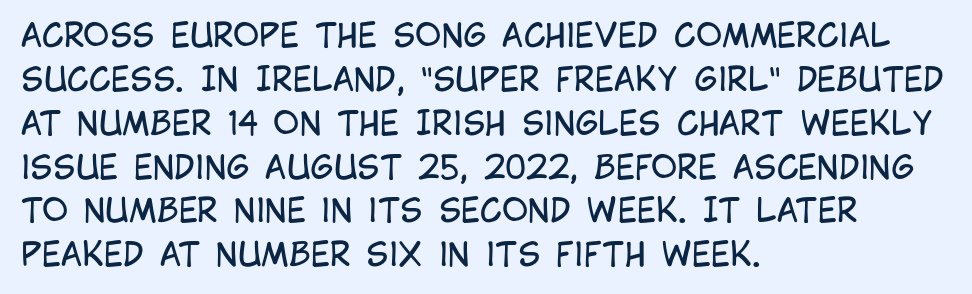
{"serif": "no", "italic": "no", "bold": "no", "weight": "regular", "width": "condensed", "stroke_contrast": "low", "x_height": "large", "monospaced": "no", "underline": "no", "align": "left", "line_spacing": "normal", "line_spacing_ratio": 1.37, "letter_spacing": "normal", "letter_spacing_em": 0.0, "glyph_px": 32}
